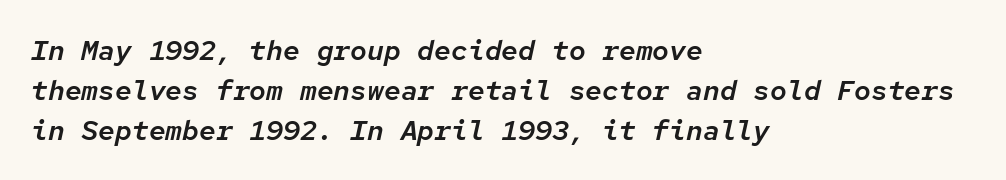
The image shows 28 px text type, italic (leaning right), monospaced; set left-aligned, normal line spacing (1.42x), normal letter spacing, not underlined; low stroke contrast and a medium x-height.
